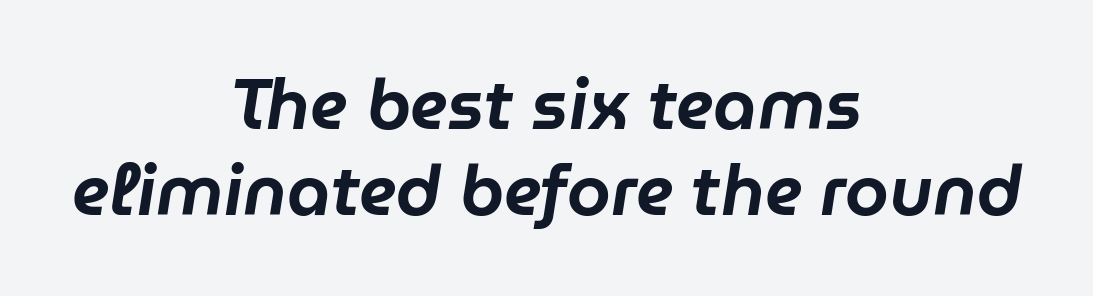
{"italic": "yes", "lean": "right", "slant_degrees": 9, "width": "normal", "stroke_contrast": "low", "x_height": "medium", "monospaced": "no", "underline": "no", "align": "center", "line_spacing_ratio": 1.23, "letter_spacing": "normal", "letter_spacing_em": 0.0, "glyph_px": 70}
